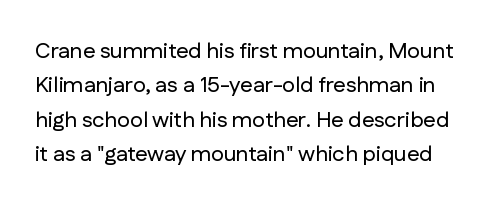
The image shows 22 px text type, upright; set normal line spacing (1.56x), normal letter spacing, not underlined.
